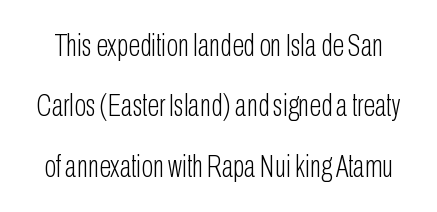
Q: Is the text bold? A: No.
Q: Is the text italic (slanted)? A: No, it is upright.
Q: Is the typeface a serif or a sans-serif typeface? A: Sans-serif.
Q: Is the text underlined? A: No.
Q: Is the spacing between letters normal or unusually wide? A: Normal.
Q: Is the spacing between lines tight, normal or loose? A: Loose.
Q: Width (condensed, normal, or wide)? A: Condensed.
Q: Stroke contrast? A: Low.
Q: x-height? A: Medium.
Q: Monospaced? A: No.
